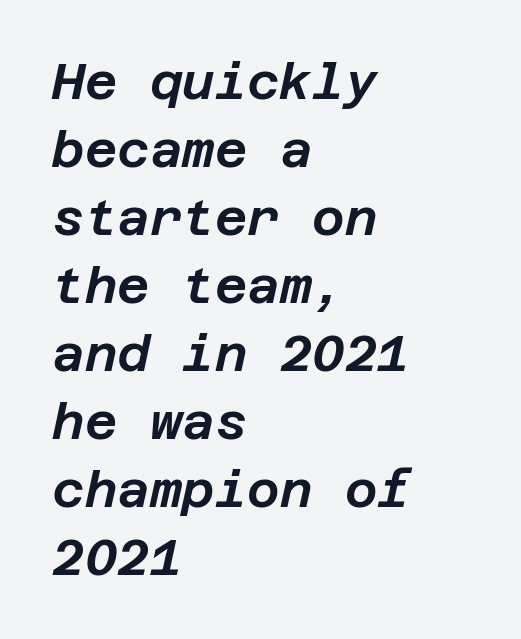
The image shows 50 px text type, italic (leaning right); set left-aligned, normal line spacing (1.36x), normal letter spacing, not underlined; low stroke contrast and a large x-height.
